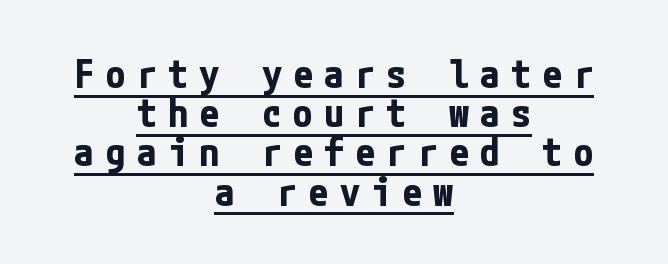
{"serif": "no", "italic": "no", "bold": "yes", "weight": "bold", "width": "condensed", "stroke_contrast": "low", "x_height": "medium", "underline": "yes", "align": "center", "line_spacing": "tight", "line_spacing_ratio": 0.98, "letter_spacing": "wide", "letter_spacing_em": 0.28, "glyph_px": 40}
